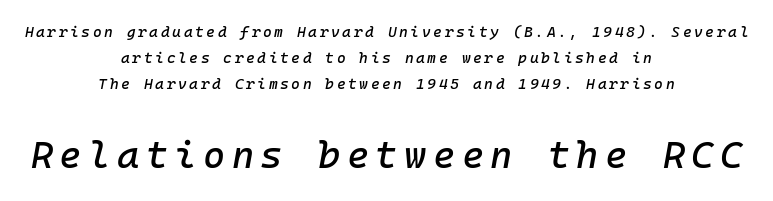
{"italic": "yes", "lean": "right", "slant_degrees": 10, "width": "normal", "stroke_contrast": "low", "x_height": "medium", "monospaced": "yes", "underline": "no", "align": "center", "line_spacing_ratio": 1.75, "larger_block": "second", "size_ratio": 2.53, "glyph_px": 38}
